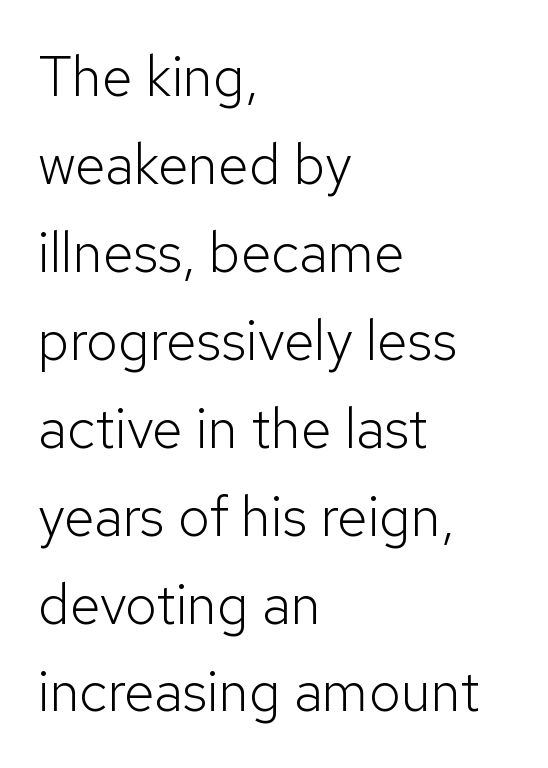
Q: Is the text bold? A: No.
Q: Is the text italic (slanted)? A: No, it is upright.
Q: Is the typeface a serif or a sans-serif typeface? A: Sans-serif.
Q: Is the text underlined? A: No.
Q: How is the paragraph aligned? A: Left-aligned.
Q: Is the spacing between letters normal or unusually wide? A: Normal.
Q: Is the spacing between lines tight, normal or loose? A: Normal.
Q: Width (condensed, normal, or wide)? A: Normal.
Q: Stroke contrast? A: Low.
Q: x-height? A: Medium.
Q: Monospaced? A: No.
